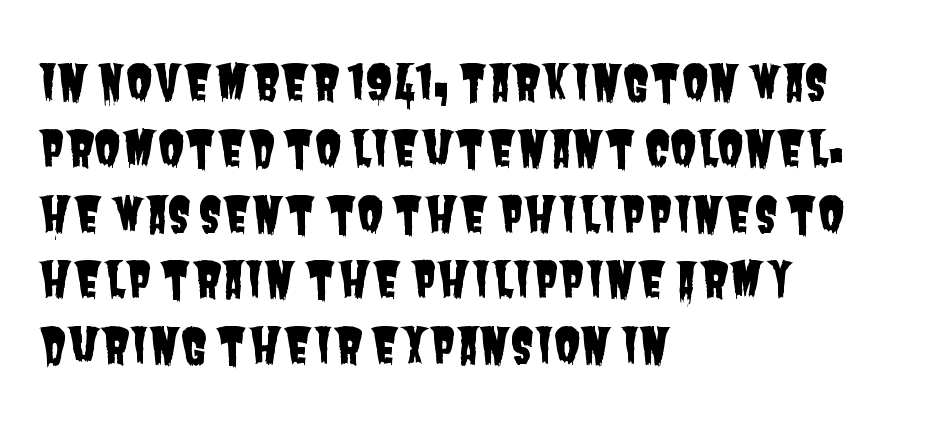
The image shows 48 px condensed sans-serif type; set left-aligned, normal line spacing (1.37x), normal letter spacing, not underlined; low stroke contrast and a large x-height.
